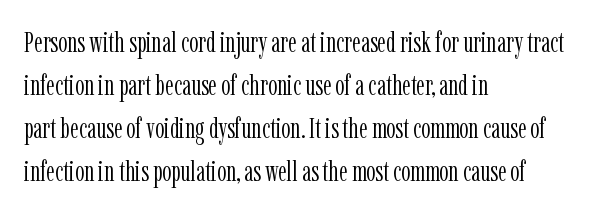
{"serif": "yes", "italic": "no", "bold": "no", "weight": "light", "width": "condensed", "stroke_contrast": "low", "x_height": "medium", "monospaced": "no", "underline": "no", "align": "left", "line_spacing": "normal", "line_spacing_ratio": 1.48, "letter_spacing": "normal", "letter_spacing_em": 0.0, "glyph_px": 29}
